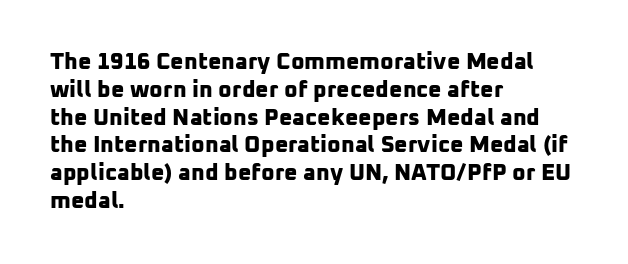
Q: Is the text bold? A: Yes.
Q: Is the text underlined? A: No.
Q: How is the paragraph aligned? A: Left-aligned.
Q: Is the spacing between letters normal or unusually wide? A: Normal.
